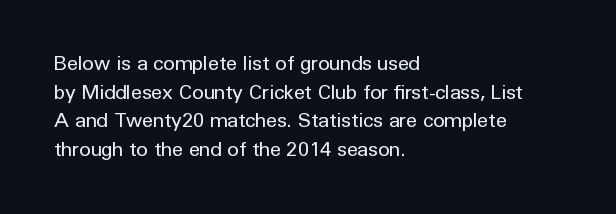
The image shows 20 px text type, upright; set left-aligned, normal line spacing (1.43x), normal letter spacing, not underlined.
